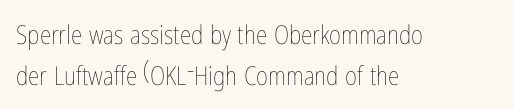
The image shows 26 px text type, upright; set left-aligned, normal line spacing (1.57x), normal letter spacing, not underlined.
